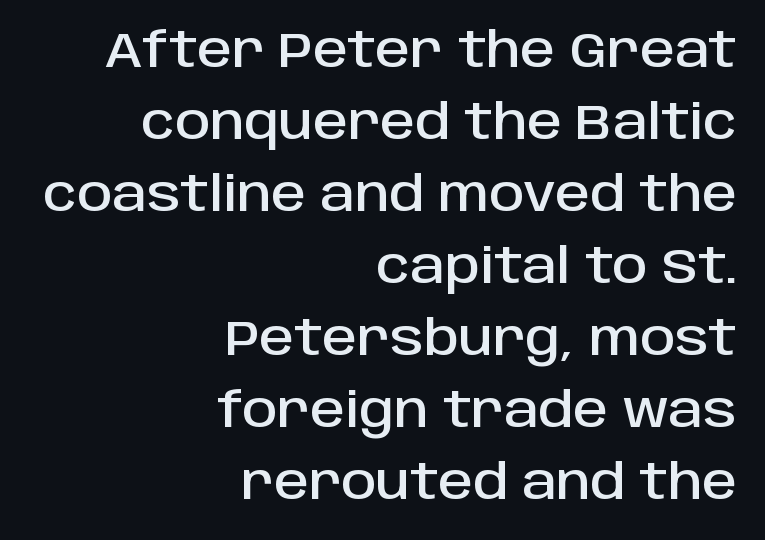
Quick note: interline space is typical. The specimen reads as upright at a glance. The letters carry no serifs — their stems end cleanly without finishing strokes. Is the block centered? No — it sits flush against the right margin. Is this a fixed-width face? No — the glyphs have proportional, varying widths.
